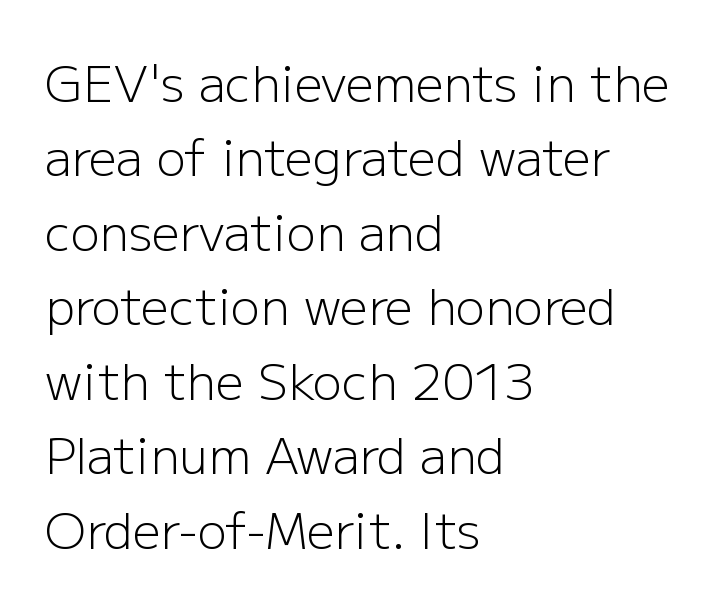
The image shows 49 px light sans-serif type, upright; set left-aligned, normal line spacing (1.52x), normal letter spacing, not underlined; low stroke contrast and a medium x-height.
